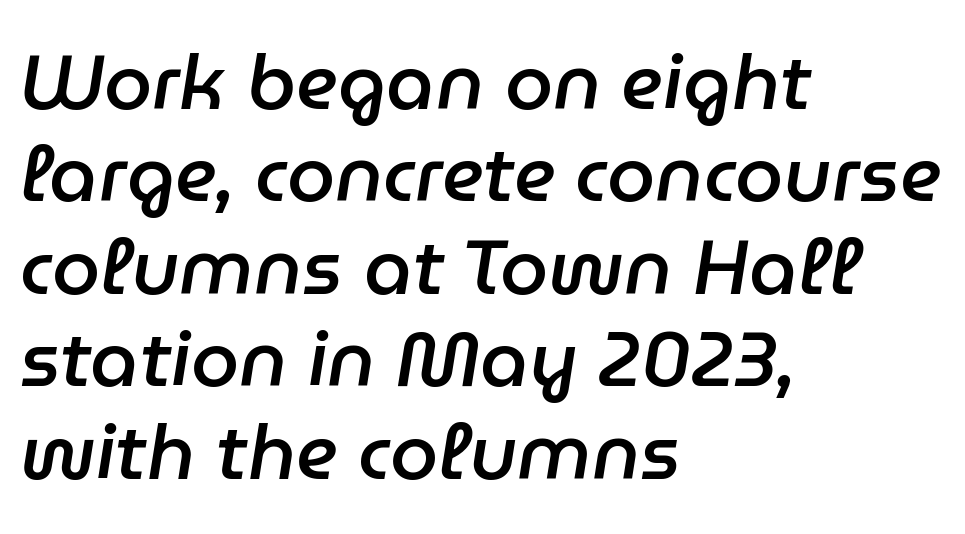
{"italic": "yes", "lean": "right", "slant_degrees": 9, "bold": "semi", "weight": "semibold", "width": "normal", "stroke_contrast": "low", "x_height": "medium", "monospaced": "no", "underline": "no", "align": "left", "line_spacing_ratio": 1.2, "letter_spacing": "normal", "letter_spacing_em": 0.0, "glyph_px": 77}
